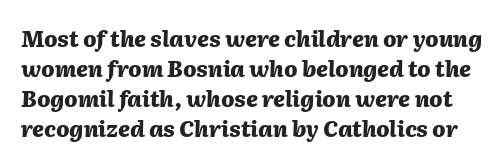
{"italic": "yes", "lean": "right", "slant_degrees": 2, "bold": "yes", "underline": "no", "line_spacing": "normal", "line_spacing_ratio": 1.37, "letter_spacing": "normal", "letter_spacing_em": 0.0, "glyph_px": 22}
